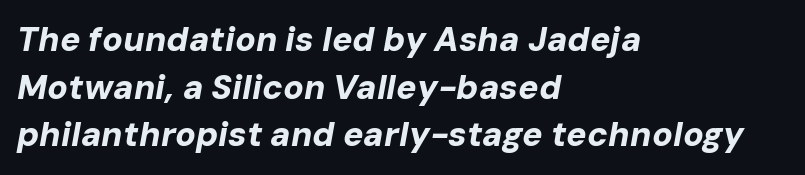
The image shows 34 px bold type, italic (leaning right); set left-aligned, normal line spacing (1.4x), normal letter spacing, not underlined; low stroke contrast and a medium x-height.
